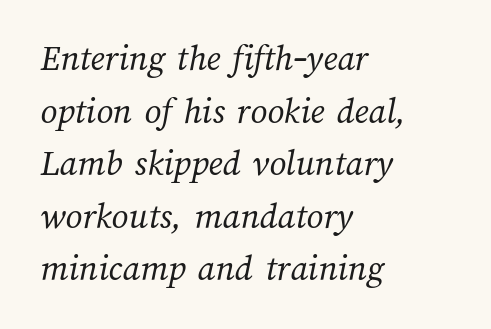
{"bold": "no", "weight": "regular", "width": "normal", "stroke_contrast": "medium", "x_height": "medium", "monospaced": "no", "underline": "no", "align": "left", "line_spacing": "normal", "line_spacing_ratio": 1.42, "letter_spacing": "normal", "letter_spacing_em": 0.0, "glyph_px": 37}
